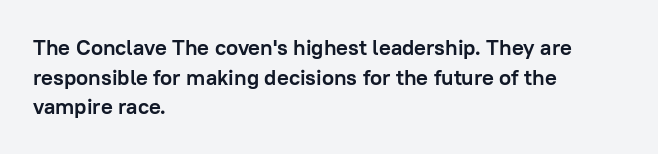
The image shows 22 px bold type, upright; set left-aligned, normal line spacing (1.35x), normal letter spacing, not underlined.
